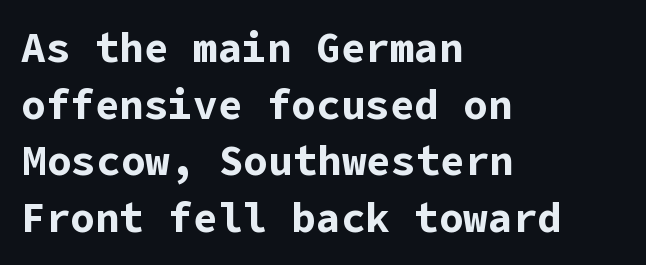
The strokes are fattened all the way to bold. No italicization has been applied; the sample stays upright. Decoration check: the copy has no underline. The face used here is a sans, in the tradition of grotesques and geometrics. Notice how descenders clear the ascenders below comfortably — that's standard leading. In terms of letterspacing, this is plain default setting.
